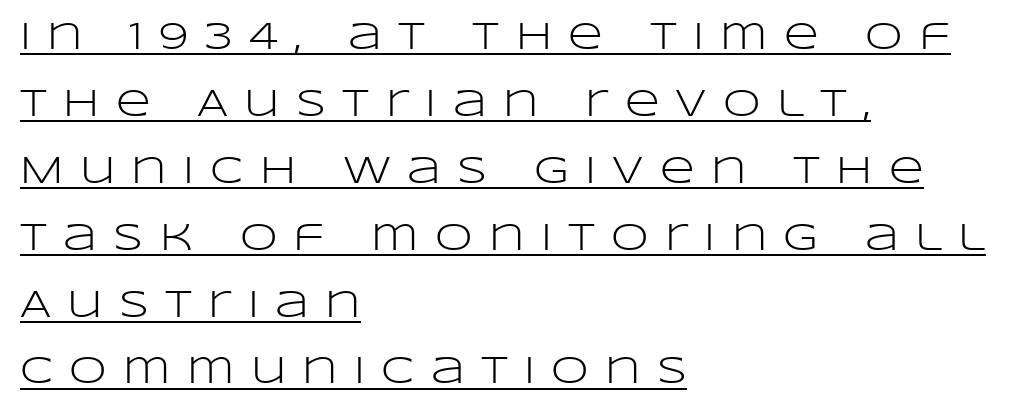
Line starts are locked; line ends wander. Designer's note — italics off, roman on. The glyphs in this specimen are sans serif. The words here are underlined. The horizontal fit of the characters is loose and conspicuously gappy.
